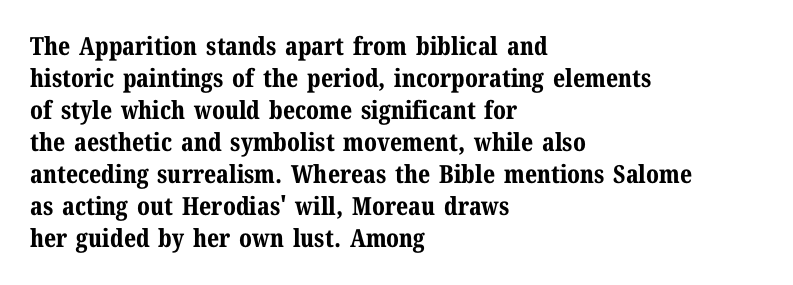
Q: Is the text bold? A: Yes.
Q: Is the text italic (slanted)? A: No, it is upright.
Q: Is the text underlined? A: No.
Q: How is the paragraph aligned? A: Left-aligned.
Q: Is the spacing between letters normal or unusually wide? A: Normal.
Q: Is the spacing between lines tight, normal or loose? A: Normal.
